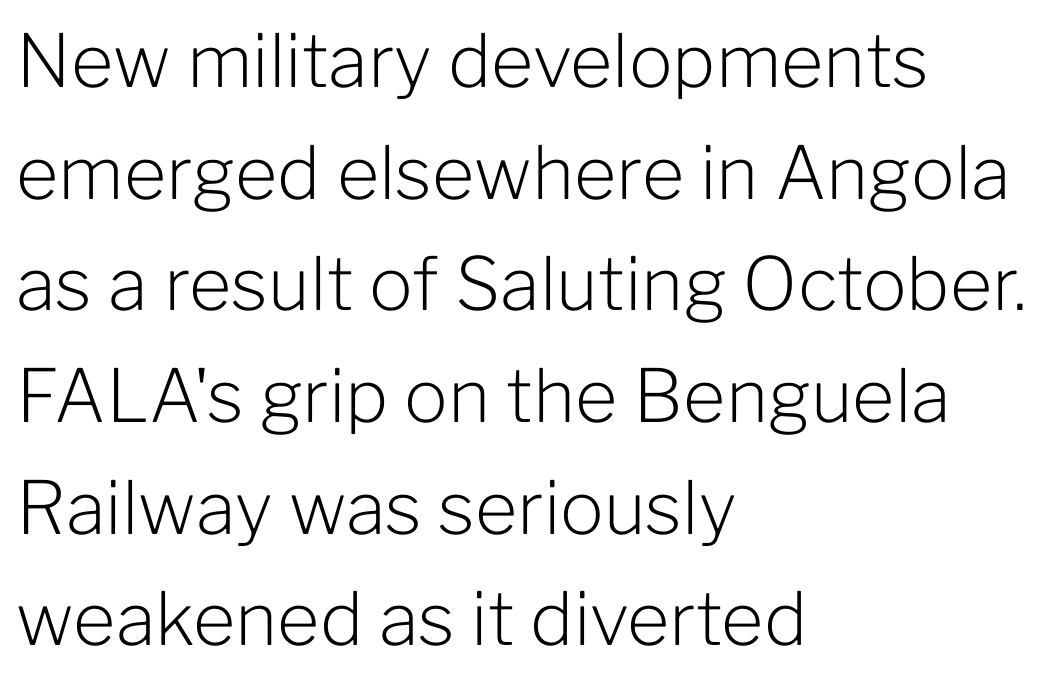
Posture: vertical. Weight: regular or lighter. The type family on display is of the sans-serif kind. Is the block centered? No — it sits flush against the left margin. The leading is moderate, giving the passage an even texture. Letter spacing: default.
